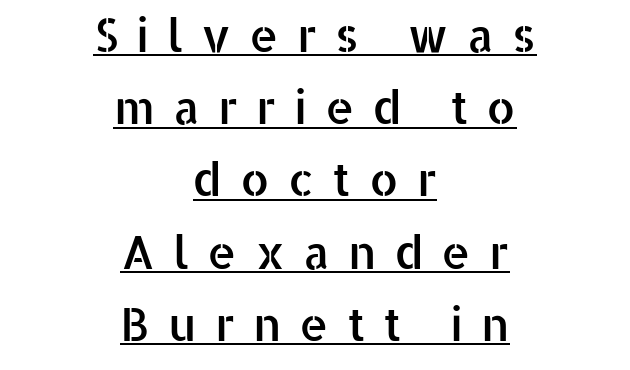
The type family on display is of the sans-serif kind. The lines in this sample share a center point and differ in where they start and stop. Notice how descenders clear the ascenders below comfortably — that's standard leading. Between one letter and the next there's a generous, obvious gap.
